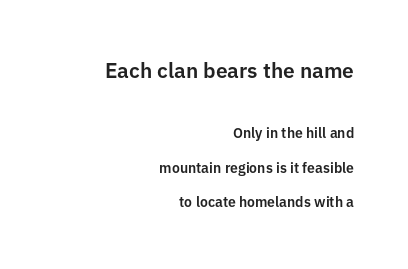
{"italic": "no", "underline": "no", "align": "right", "line_spacing": "loose", "line_spacing_ratio": 2.45, "letter_spacing": "normal", "letter_spacing_em": 0.0, "larger_block": "first", "size_ratio": 1.5, "glyph_px": 21}
